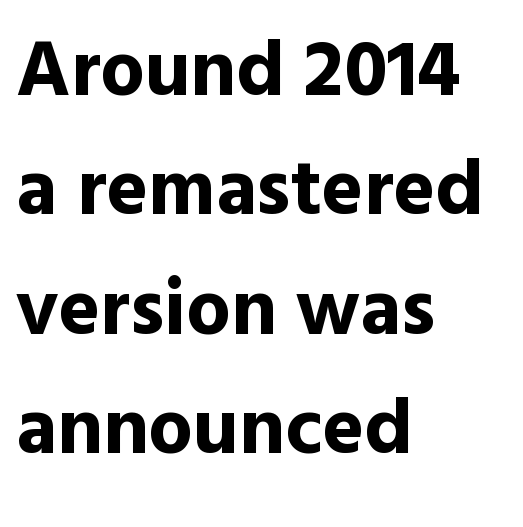
Weight: bold. This sample has the flowing, uneven cadence of proportional lettering. You could call the tracking neutral — neither tight nor loose. Leftover space on each line is placed entirely after the last word. Quick note: underline off. Compared with typical paragraphs, the rows here are spaced about the same.
